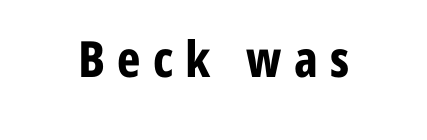
The image shows 50 px bold, condensed sans-serif type, upright; set unusually wide letter spacing (+0.24 em), not underlined; low stroke contrast and a medium x-height.
